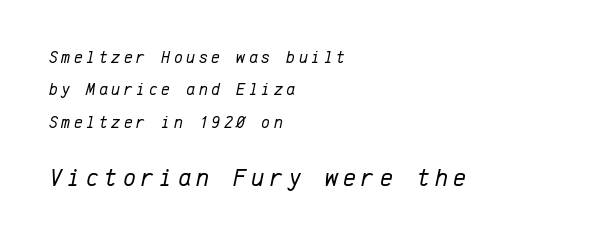
The image shows 25 px text type, italic (leaning right); set left-aligned, loose line spacing (1.91x), unusually wide letter spacing (+0.21 em), not underlined; the second (bottom) block is 1.47x larger.
